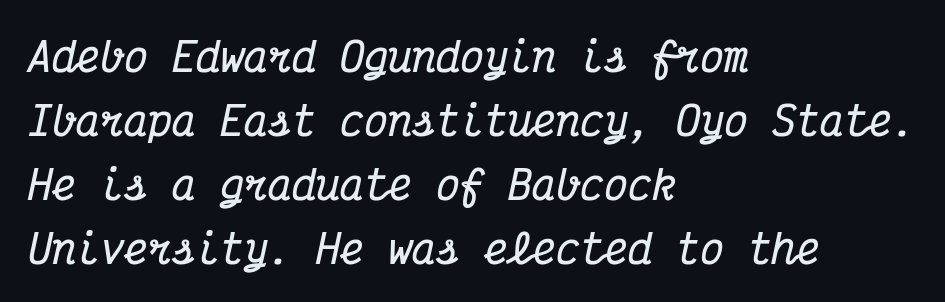
Q: Is the text bold? A: Yes.
Q: Is the text italic (slanted)? A: Yes, it leans right by about 12 degrees.
Q: Is the typeface a serif or a sans-serif typeface? A: Serif.
Q: Is the text underlined? A: No.
Q: How is the paragraph aligned? A: Left-aligned.
Q: Is the spacing between letters normal or unusually wide? A: Normal.
Q: Is the spacing between lines tight, normal or loose? A: Normal.
Q: Width (condensed, normal, or wide)? A: Condensed.
Q: Stroke contrast? A: Medium.
Q: x-height? A: Medium.
Q: Monospaced? A: Yes.
